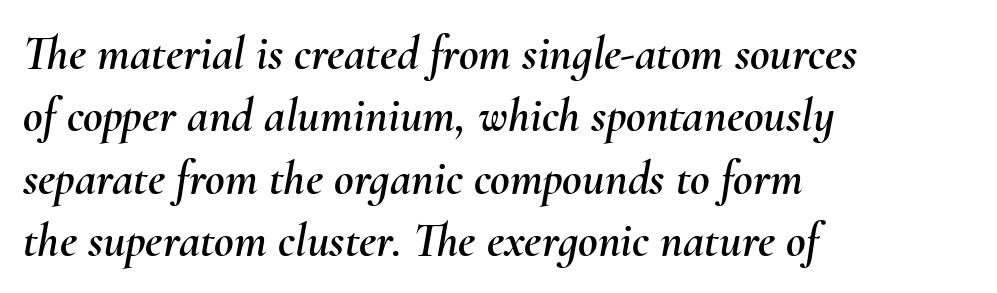
The text carries the slant typical of an italic or oblique font. The rows are spaced the way most documents space them. The passage is arranged the way most books set body copy — flush left. Just letters on the line, the space beneath them empty.
